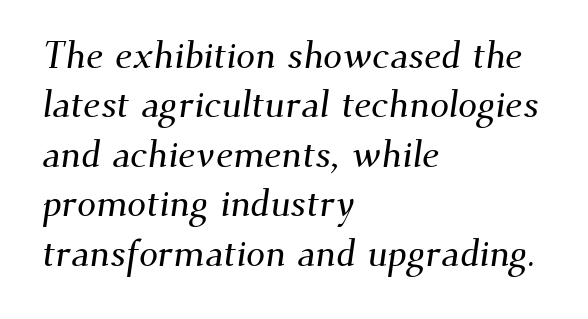
What kind of face is this? One with serifs. Notice how the passage keeps a crisp vertical edge on the left only. Character widths vary here, with narrow letters taking less room than wide ones. What stands out about the letter spacing? Nothing — it is the standard amount.
